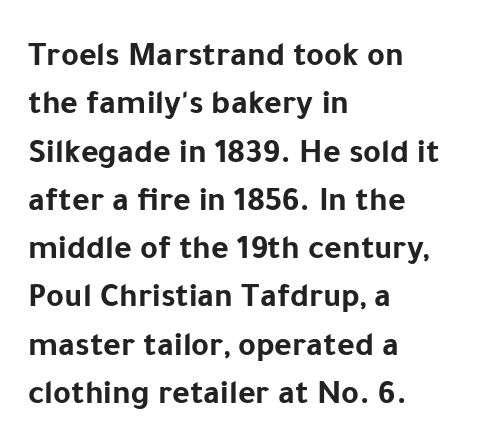
Clear beneath every line of the passage. Notice how descenders clear the ascenders below comfortably — that's standard leading. The letters carry no serifs — their stems end cleanly without finishing strokes. This is heavy type, rendered in bold. Does the copy run flush right? No — it runs flush left.
